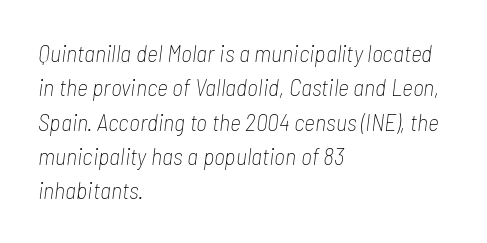
The image shows 24 px text type, italic (leaning right); set left-aligned, normal line spacing (1.43x), normal letter spacing, not underlined.
